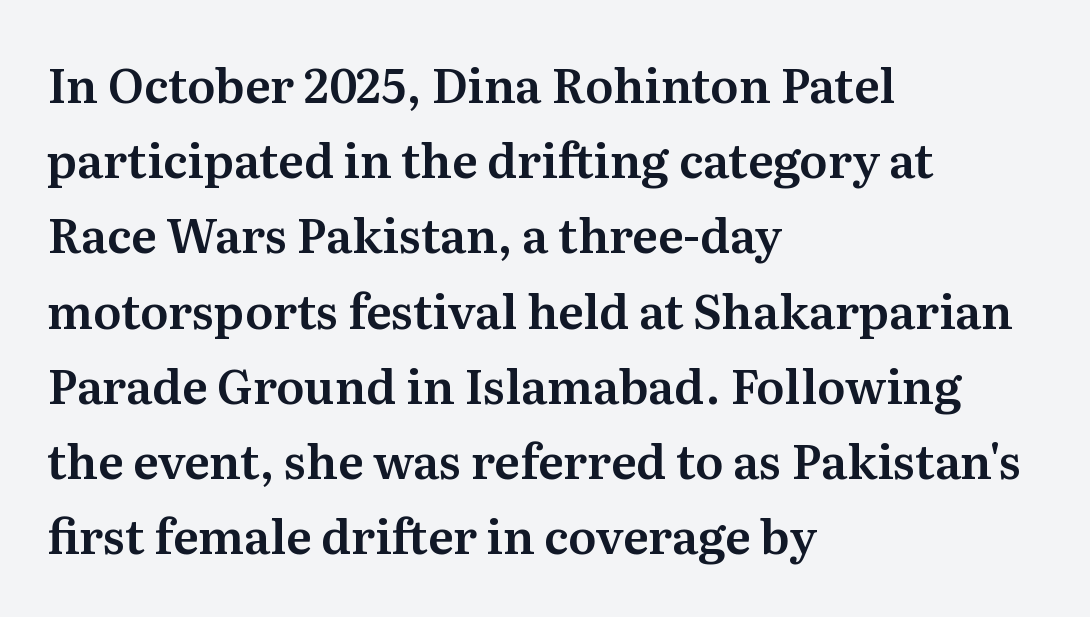
The designer left line spacing at the default. The type is set solid horizontally, with unmodified tracking. The font family rendered here belongs to the serif group. Each line starts at the same left margin while the right side varies.
